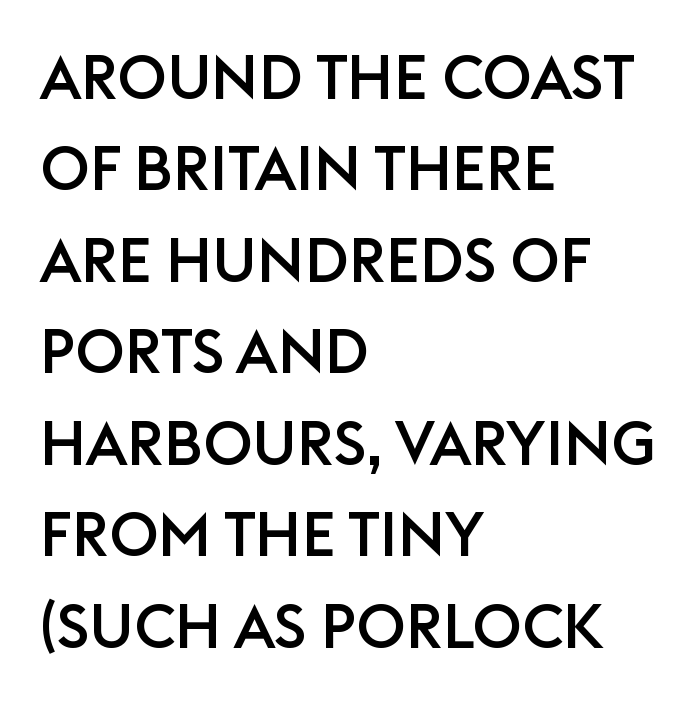
Q: Is the text italic (slanted)? A: No, it is upright.
Q: Is the typeface a serif or a sans-serif typeface? A: Sans-serif.
Q: Is the text underlined? A: No.
Q: How is the paragraph aligned? A: Left-aligned.
Q: Is the spacing between letters normal or unusually wide? A: Normal.
Q: Is the spacing between lines tight, normal or loose? A: Normal.
Q: Width (condensed, normal, or wide)? A: Normal.
Q: Stroke contrast? A: Low.
Q: x-height? A: Large.
Q: Monospaced? A: No.
